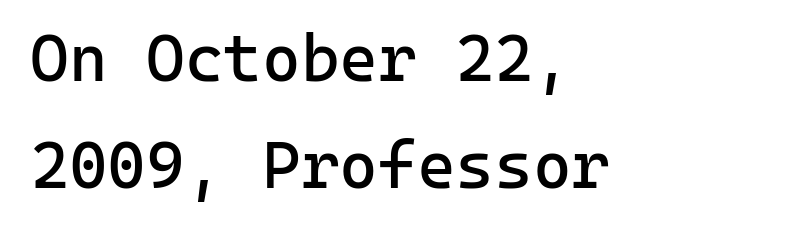
The image shows 66 px regular-weight sans-serif type, upright, monospaced; set left-aligned, normal line spacing (1.62x), normal letter spacing, not underlined; low stroke contrast and a medium x-height.
